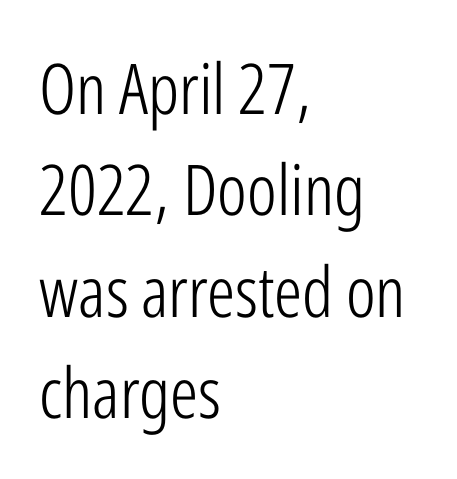
{"serif": "no", "italic": "no", "bold": "no", "weight": "light", "width": "condensed", "stroke_contrast": "low", "x_height": "medium", "monospaced": "no", "underline": "no", "align": "left", "line_spacing": "normal", "line_spacing_ratio": 1.45, "letter_spacing": "normal", "letter_spacing_em": 0.0, "glyph_px": 70}
